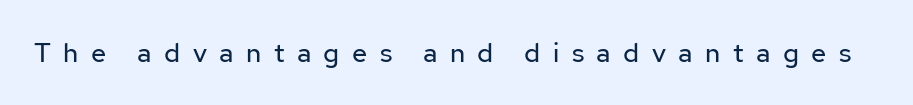
Ascenders rise straight up at ninety degrees. Vertical stems look standard width or narrower in stroke. Plain, unruled lines of type. In terms of letterspacing, this is a distinctly airy, spread setting.
